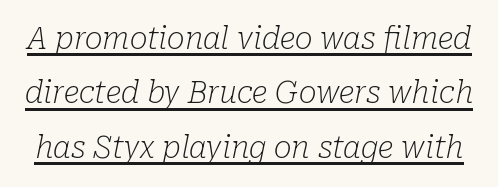
There is no visible air inserted between adjacent glyphs. Spacing verdict: proportional, widths tailored to each character. Nothing heavy about these letters — not bold at all. Every word sits above its own underline.
